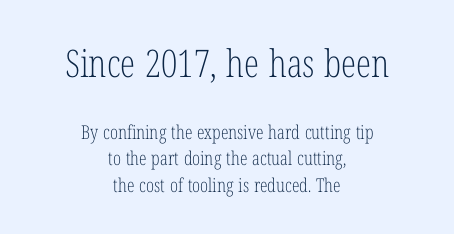
The image shows 38 px light, condensed serif type, upright; set centered, normal line spacing (1.37x), normal letter spacing, not underlined; the first (top) block is 2.0x larger; low stroke contrast and a medium x-height.
